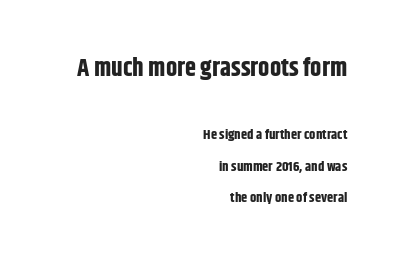
These two chunks differ in scale, with the top chunk taking the larger measure. Short note: letters normally spaced. These lines stand farther apart than default settings would place them. Heavy, bold letterforms.
